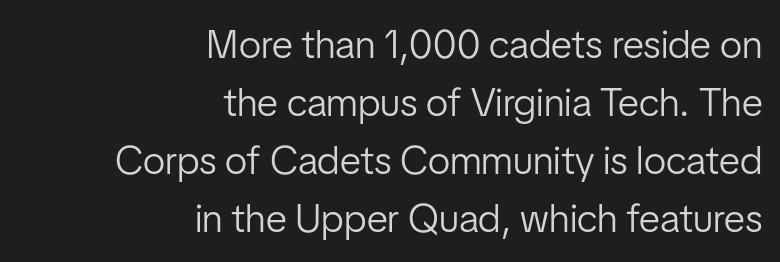
Q: Is the text bold? A: No.
Q: Is the text italic (slanted)? A: No, it is upright.
Q: Is the typeface a serif or a sans-serif typeface? A: Sans-serif.
Q: Is the text underlined? A: No.
Q: How is the paragraph aligned? A: Right-aligned.
Q: Is the spacing between letters normal or unusually wide? A: Normal.
Q: Is the spacing between lines tight, normal or loose? A: Normal.
Q: Width (condensed, normal, or wide)? A: Condensed.
Q: Stroke contrast? A: Low.
Q: x-height? A: Medium.
Q: Monospaced? A: No.
